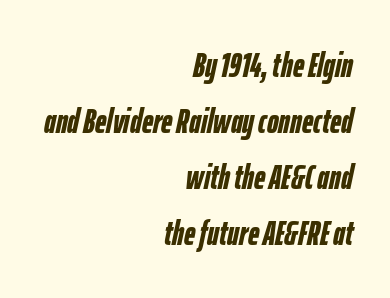
This rendering leaves character spacing at its baseline value. A flush-right, rag-left setting is used for this passage. Check the space under the baseline: it is left empty. Regarding leading, the lines here are spaced in the standard way. Summary of weight: heavy, a full bold. Spacing verdict: proportional, widths tailored to each character.
